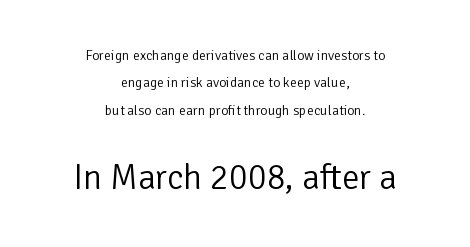
{"serif": "no", "italic": "no", "bold": "no", "weight": "light", "width": "normal", "stroke_contrast": "low", "x_height": "medium", "monospaced": "no", "underline": "no", "align": "center", "line_spacing": "loose", "line_spacing_ratio": 1.96, "letter_spacing": "normal", "letter_spacing_em": 0.0, "larger_block": "second", "size_ratio": 2.5, "glyph_px": 35}
